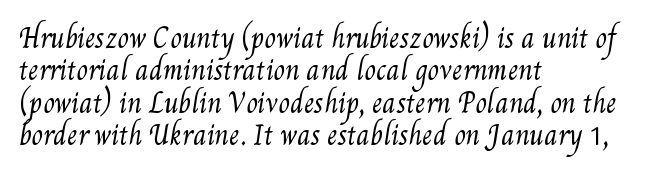
The image shows 26 px text type; set left-aligned, normal line spacing (1.25x), normal letter spacing, not underlined.
